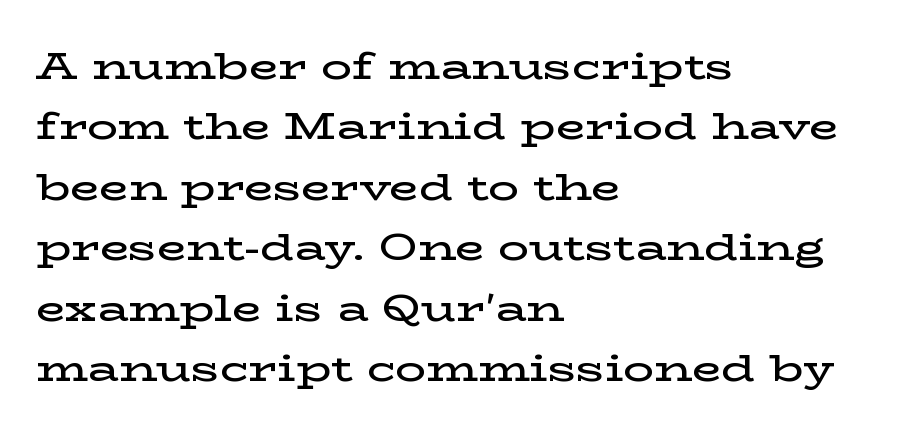
Tracking value appears to be zero — textbook default spacing. Interline gaps are of average width in this sample. The passage shown is typed in a proportional face where columns would drift. Examine the stroke ends and you'll spot serifs. Ordinary non-slanted type is in use. This is the in-between weight designers call semibold or demi.
